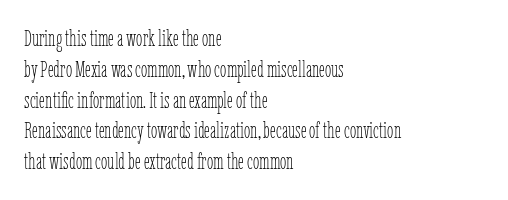
{"italic": "no", "bold": "no", "underline": "no", "align": "left", "line_spacing": "normal", "line_spacing_ratio": 1.34, "letter_spacing": "normal", "letter_spacing_em": 0.0, "glyph_px": 23}
